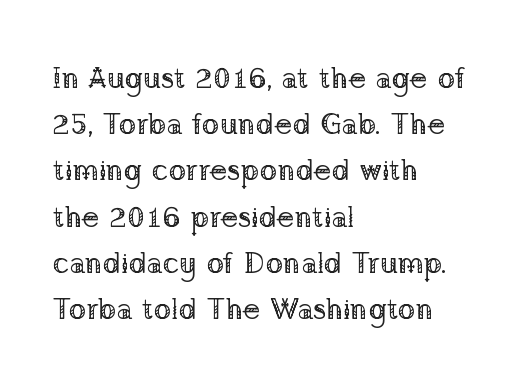
{"serif": "yes", "italic": "no", "bold": "no", "weight": "regular", "width": "normal", "stroke_contrast": "low", "x_height": "medium", "monospaced": "no", "underline": "no", "align": "left", "line_spacing": "normal", "line_spacing_ratio": 1.54, "letter_spacing": "normal", "letter_spacing_em": 0.0, "glyph_px": 30}
